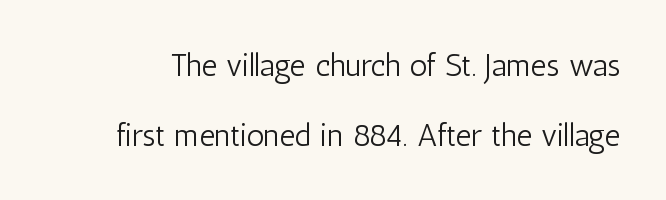
The image shows 31 px light, condensed sans-serif type, upright; set loose line spacing (2.25x), normal letter spacing, not underlined; low stroke contrast and a medium x-height.
